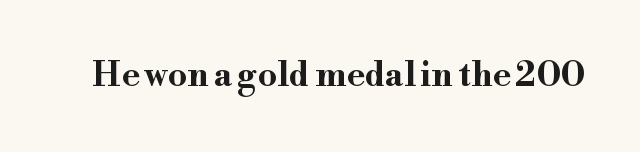
The face used here is proportionally spaced, like ordinary book or web type. The area under the type is left untouched. The letters stand straight up with perfectly vertical stems. Weight check: bold — yes, fully. The rendering keeps characters at their native spacing.
